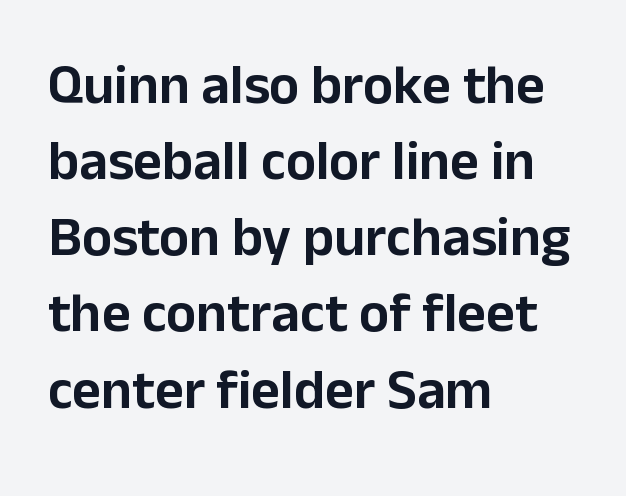
Is there much room between lines? A standard amount, neither cramped nor airy. All the whitespace from short lines collects on the right. To sum up the face: it is a sans, with no serifs. Does the lettering tilt? It doesn't — this is upright. Here the glyphs are tracked normally, forming tight word shapes.
